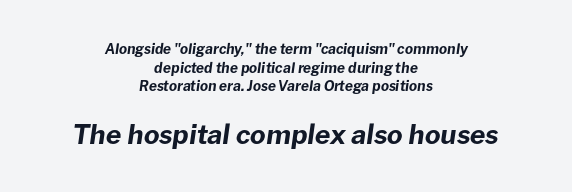
The image shows 27 px bold type, italic (leaning right); set centered, normal line spacing (1.33x), normal letter spacing, not underlined; the second (bottom) block is 1.93x larger.
